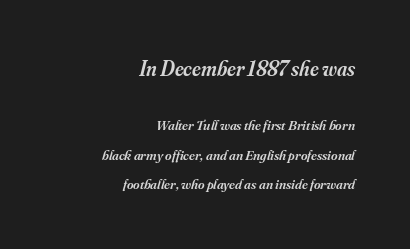
{"italic": "yes", "lean": "right", "slant_degrees": 16, "bold": "semi", "underline": "no", "align": "right", "line_spacing": "loose", "line_spacing_ratio": 2.11, "letter_spacing": "normal", "letter_spacing_em": 0.0, "larger_block": "first", "size_ratio": 1.5, "glyph_px": 21}
